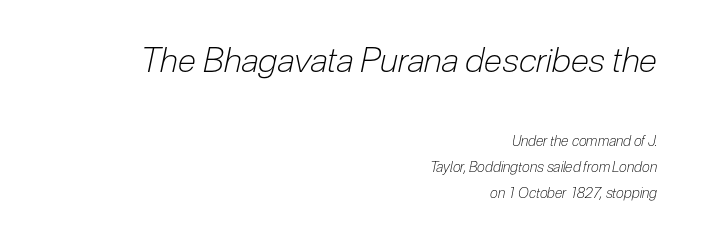
Line ends are locked; line starts wander. The gap between lines stays unmarked. These lines were composed using italics. Glyph-to-glyph distance matches everyday printed text.
